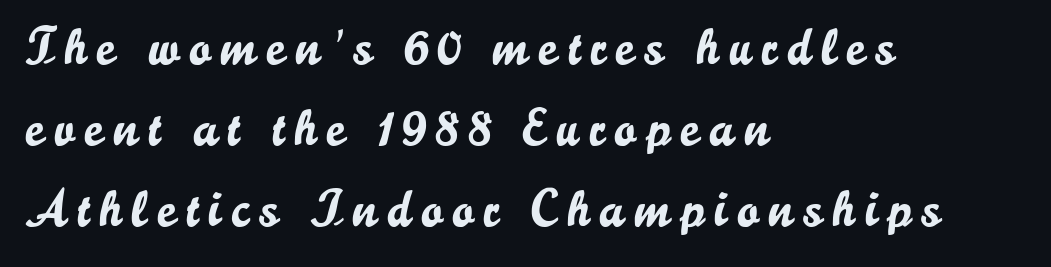
The image shows 52 px sans-serif type; set left-aligned, normal line spacing (1.56x), not underlined; low stroke contrast and a small x-height.
